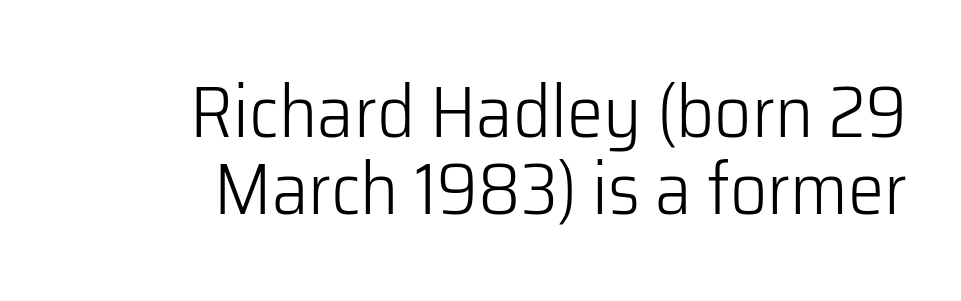
This rendering features lettering with no underline. Heaviness? Minimal to ordinary, like unemphasized prose. These lines are set flush right with a ragged left edge. This block would grow much taller if given ordinary leading; it's compressed now. Unlike a traditional serif, this face leaves its strokes unadorned.
